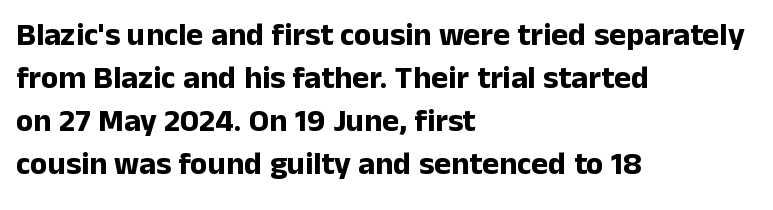
Check where the strokes stop: nothing finishes them off — pure sans. The sample has been set heavy, in full bold. Beneath every word, the page is bare. A classic flush-left, rag-right setting is used for this passage. Ordinary non-slanted type is in use. Each word holds together tightly as a unit, with standard inter-letter gaps.
